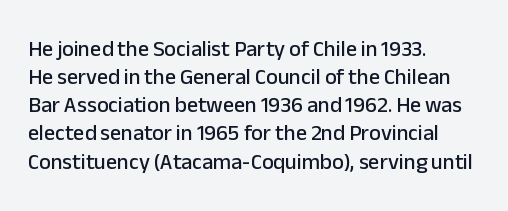
Q: Is the text italic (slanted)? A: No, it is upright.
Q: Is the text underlined? A: No.
Q: How is the paragraph aligned? A: Left-aligned.
Q: Is the spacing between letters normal or unusually wide? A: Normal.
Q: Is the spacing between lines tight, normal or loose? A: Normal.
